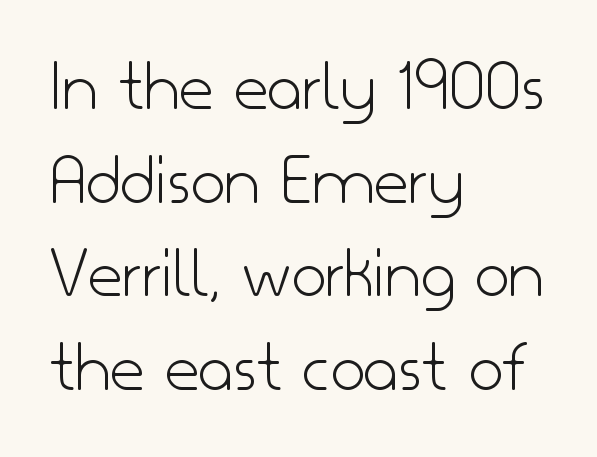
Q: Is the text bold? A: No.
Q: Is the text italic (slanted)? A: No, it is upright.
Q: Is the typeface a serif or a sans-serif typeface? A: Sans-serif.
Q: Is the text underlined? A: No.
Q: How is the paragraph aligned? A: Left-aligned.
Q: Is the spacing between letters normal or unusually wide? A: Normal.
Q: Is the spacing between lines tight, normal or loose? A: Normal.
Q: Width (condensed, normal, or wide)? A: Normal.
Q: Stroke contrast? A: Low.
Q: x-height? A: Small.
Q: Monospaced? A: No.
